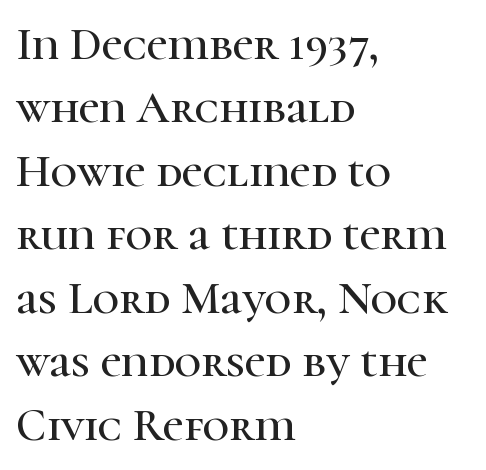
These lines sit exactly where default settings would place them. Proportional: the letters do not fall into vertical columns. Posture: upright roman. Little horizontal feet cap the strokes, marking this as serif type.
